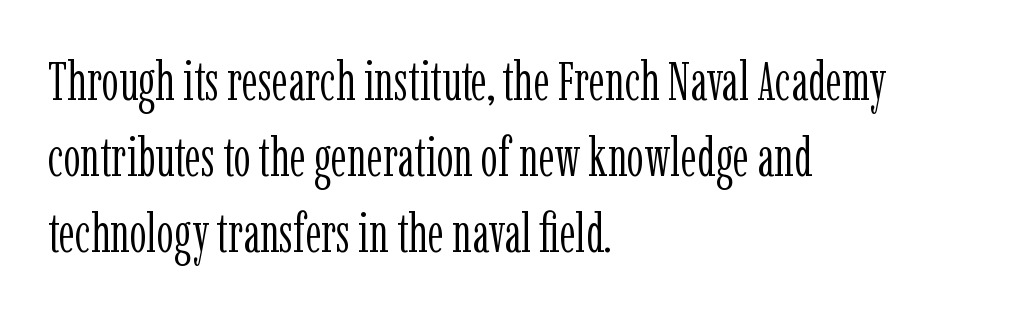
If you drew a ruler down the left edge, every line would touch it. A typesetter would mark this as roman, not italic. Each letter keeps its own natural width here, so spacing adapts to shape. Type style note: has serifs.
